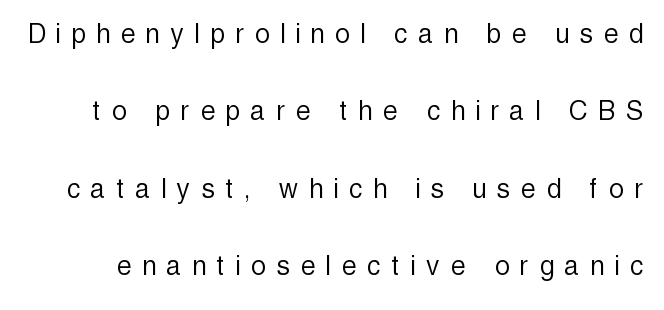
These lines are rendered in a variable-pitch font. A typesetter would call this heavily tracked-out type. Stem width sits at or under what a default text font uses. A typesetter would label this face a sans. It's the straight-up-and-down kind of type. Interline gaps are noticeably wide in this sample.
